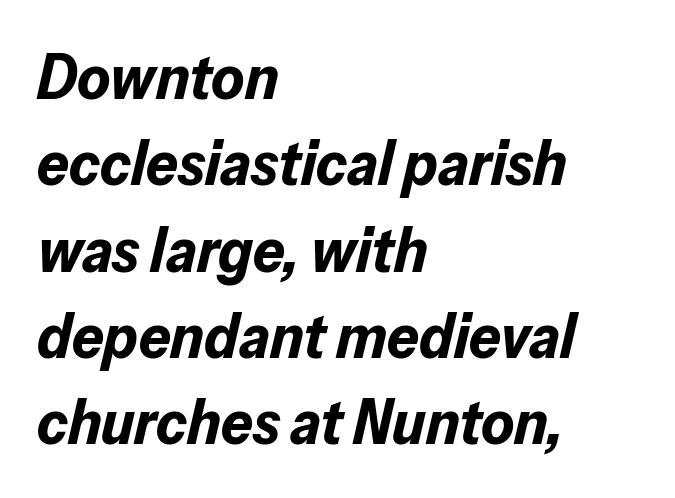
The image shows 63 px bold type, italic (leaning right); set left-aligned, normal line spacing (1.37x), normal letter spacing, not underlined; low stroke contrast and a medium x-height.
